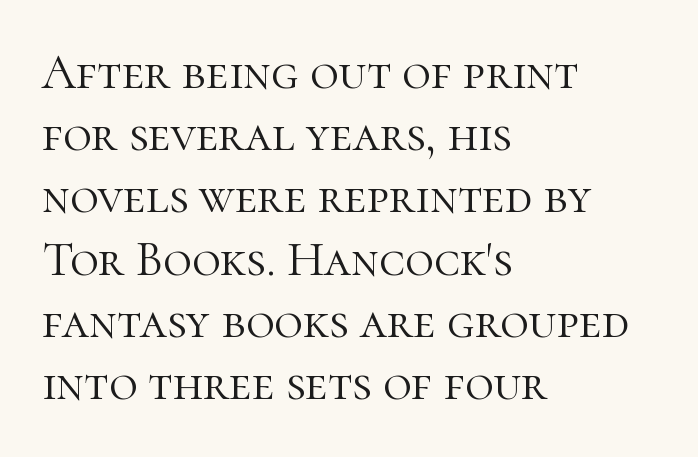
{"serif": "yes", "italic": "no", "bold": "no", "weight": "light", "width": "normal", "stroke_contrast": "high", "x_height": "medium", "monospaced": "no", "underline": "no", "align": "left", "line_spacing": "normal", "line_spacing_ratio": 1.27, "letter_spacing": "normal", "letter_spacing_em": 0.0, "glyph_px": 49}
